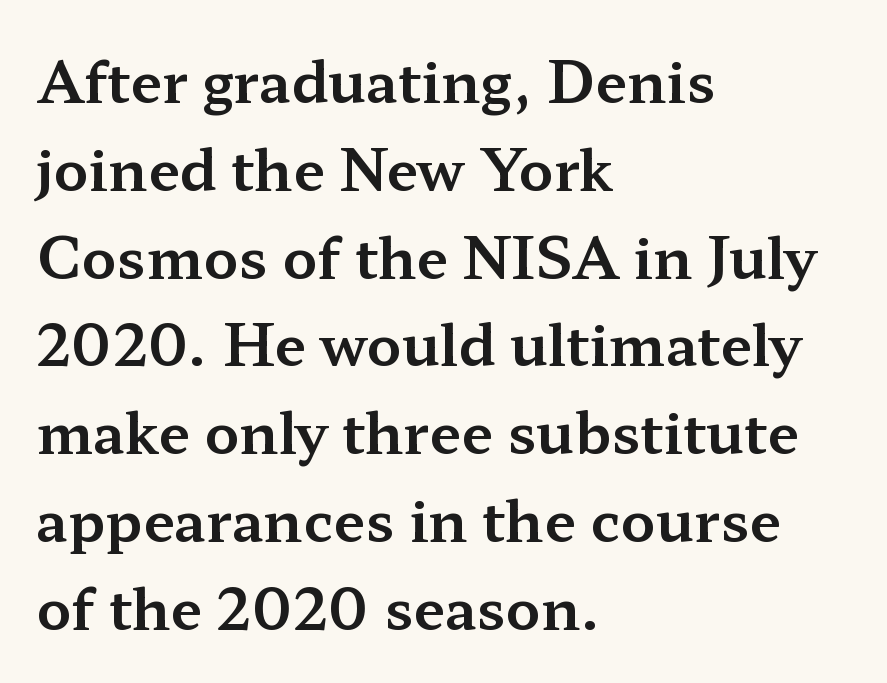
Q: Is the text italic (slanted)? A: No, it is upright.
Q: Is the typeface a serif or a sans-serif typeface? A: Serif.
Q: Is the text underlined? A: No.
Q: How is the paragraph aligned? A: Left-aligned.
Q: Is the spacing between letters normal or unusually wide? A: Normal.
Q: Is the spacing between lines tight, normal or loose? A: Normal.
Q: Width (condensed, normal, or wide)? A: Wide.
Q: Stroke contrast? A: Medium.
Q: x-height? A: Medium.
Q: Monospaced? A: No.
